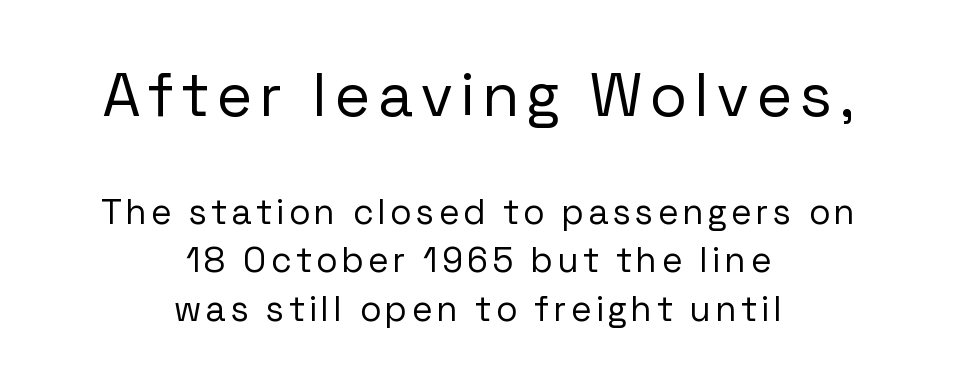
The specimen reads as upright at a glance. Evenly set lines give the paragraph a standard silhouette. This rendering uses center alignment, leaving both contours irregular but symmetric. The foot of each line stays bare and open. This layout puts the oversized block above and the modest block below.
